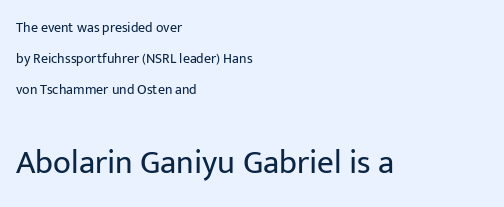
{"serif": "no", "italic": "no", "bold": "no", "weight": "regular", "width": "normal", "stroke_contrast": "low", "x_height": "medium", "monospaced": "no", "underline": "no", "align": "left", "line_spacing": "loose", "line_spacing_ratio": 2.2, "letter_spacing": "normal", "letter_spacing_em": 0.0, "larger_block": "second", "size_ratio": 2.36, "glyph_px": 33}
